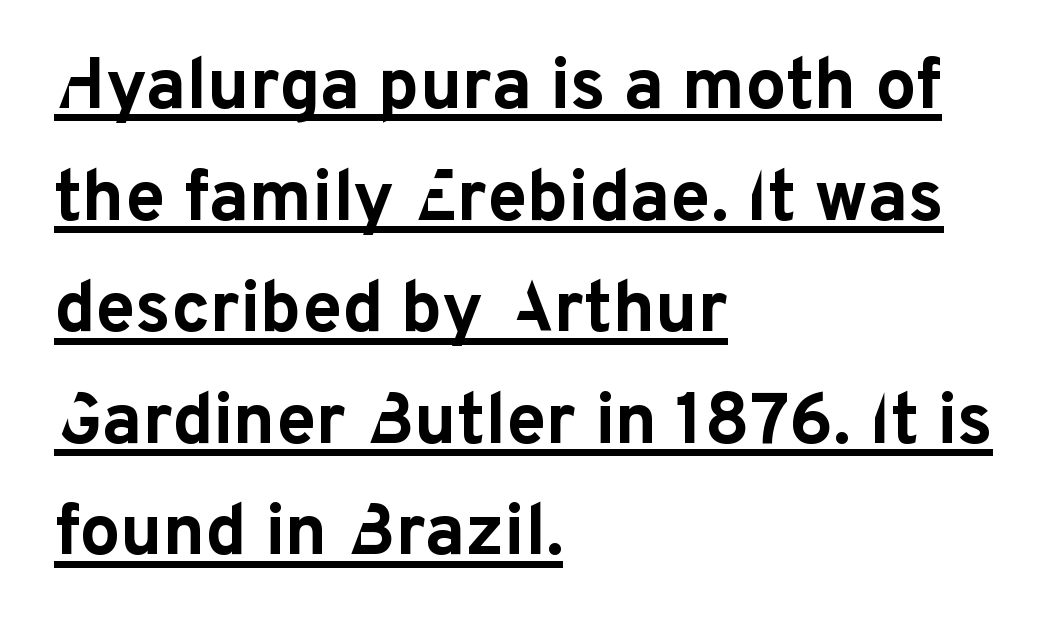
The image shows 72 px bold sans-serif type, upright; set left-aligned, normal line spacing (1.55x), normal letter spacing, underlined; low stroke contrast and a medium x-height.
